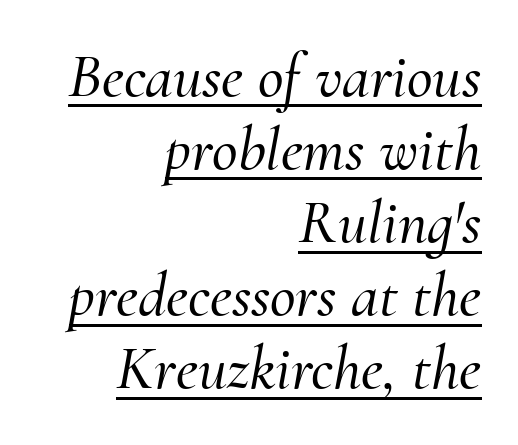
{"serif": "yes", "italic": "yes", "lean": "right", "slant_degrees": 10, "width": "normal", "stroke_contrast": "medium", "x_height": "small", "monospaced": "no", "underline": "yes", "align": "right", "line_spacing_ratio": 1.16, "letter_spacing": "normal", "letter_spacing_em": 0.0, "glyph_px": 63}
